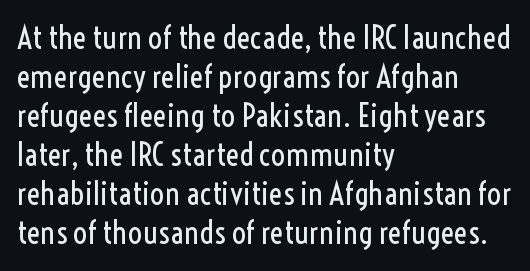
A typesetter would call this proportional, since set widths differ per character. Note: no serifs on the glyphs. A student would call this left alignment; a typographer would say flush left, rag right. A typesetter would call this zero additional tracking. The typesetting does not lean heavy: it is not bold.
